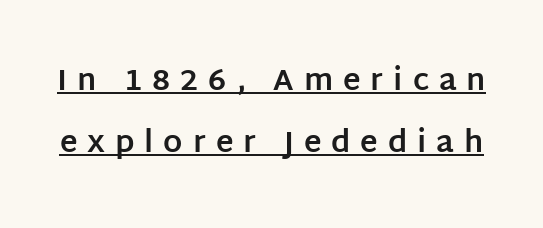
{"serif": "no", "italic": "no", "bold": "yes", "weight": "bold", "width": "normal", "stroke_contrast": "low", "x_height": "large", "monospaced": "no", "underline": "yes", "line_spacing": "loose", "line_spacing_ratio": 2.06, "letter_spacing": "wide", "letter_spacing_em": 0.33, "glyph_px": 30}
